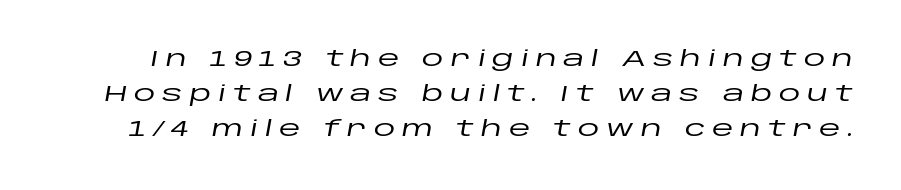
Q: Is the text italic (slanted)? A: Yes, it leans right by about 10 degrees.
Q: Is the text underlined? A: No.
Q: Is the spacing between letters normal or unusually wide? A: Unusually wide.
Q: Is the spacing between lines tight, normal or loose? A: Normal.
